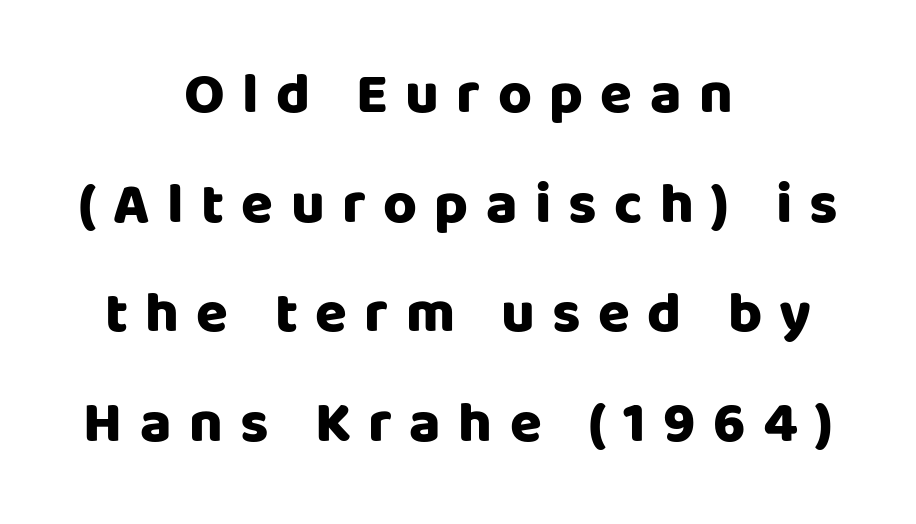
The image shows 58 px heavy sans-serif type, upright; set centered, line spacing 1.89x, unusually wide letter spacing (+0.3 em), not underlined; low stroke contrast and a large x-height.
